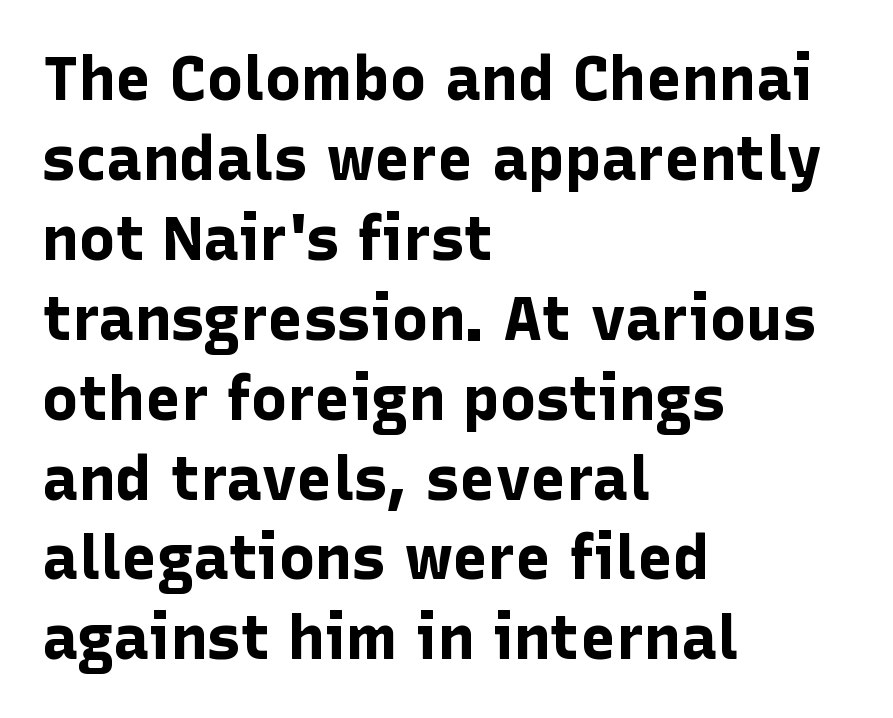
These lines are set flush left with a ragged right edge. Stroke terminals: plain, sans-serif. Glyph-to-glyph distance matches everyday printed text. Students, observe: this is what conventionally led text looks like.
